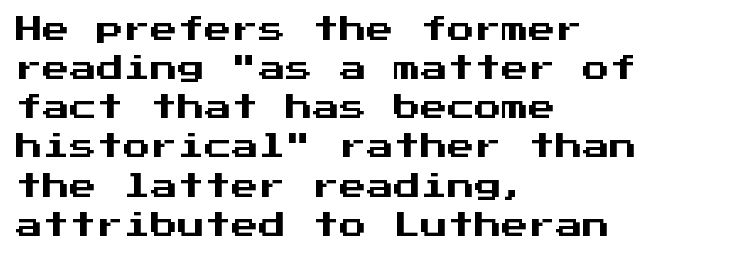
{"italic": "no", "underline": "no", "align": "left", "line_spacing": "normal", "line_spacing_ratio": 1.45, "letter_spacing": "normal", "letter_spacing_em": 0.0, "glyph_px": 27}
